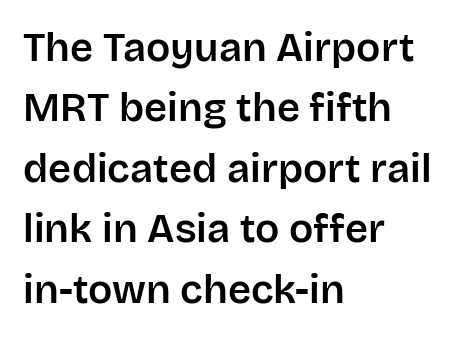
Note the varied advance widths — an 'i' is clearly narrower than an 'm'. Letter spacing: default. Line spacing here is normal. You can tell from the bare stems that sans-serif type was used. Notice how the passage keeps a crisp vertical edge on the left only.
